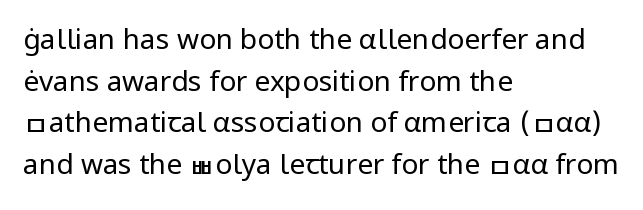
The image shows 28 px regular-weight sans-serif type, upright; set left-aligned, normal line spacing (1.49x), normal letter spacing, not underlined; low stroke contrast and a medium x-height.
